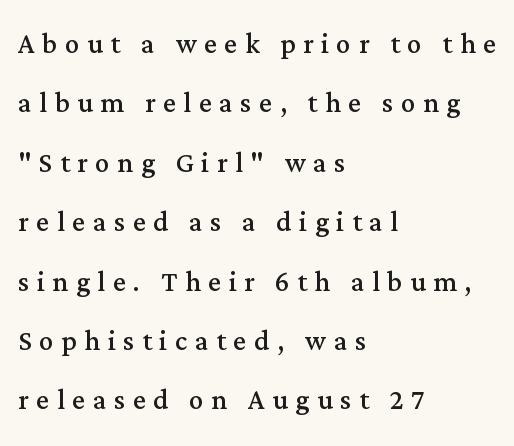
The image shows 36 px regular-weight serif type, upright; set left-aligned, normal line spacing (1.65x), unusually wide letter spacing (+0.21 em), not underlined; medium stroke contrast and a medium x-height.
